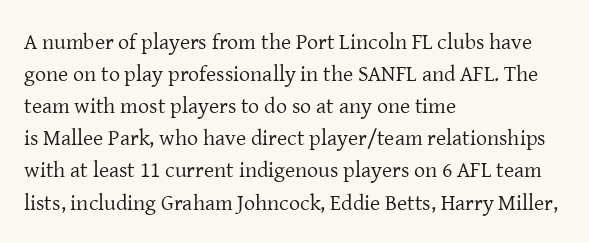
{"italic": "no", "bold": "no", "underline": "no", "align": "left", "line_spacing": "normal", "line_spacing_ratio": 1.46, "letter_spacing": "normal", "letter_spacing_em": 0.0, "glyph_px": 22}
